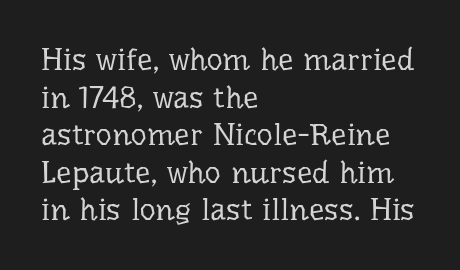
Q: Is the text bold? A: No.
Q: Is the text italic (slanted)? A: No, it is upright.
Q: Is the typeface a serif or a sans-serif typeface? A: Serif.
Q: Is the text underlined? A: No.
Q: How is the paragraph aligned? A: Left-aligned.
Q: Is the spacing between letters normal or unusually wide? A: Normal.
Q: Width (condensed, normal, or wide)? A: Normal.
Q: Stroke contrast? A: Low.
Q: x-height? A: Medium.
Q: Monospaced? A: No.
